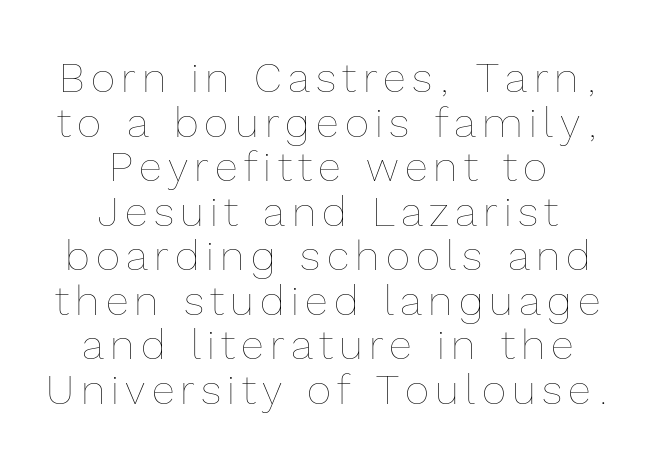
The image shows 42 px thin type, upright; set centered, tight line spacing (1.06x), not underlined; a medium x-height.
